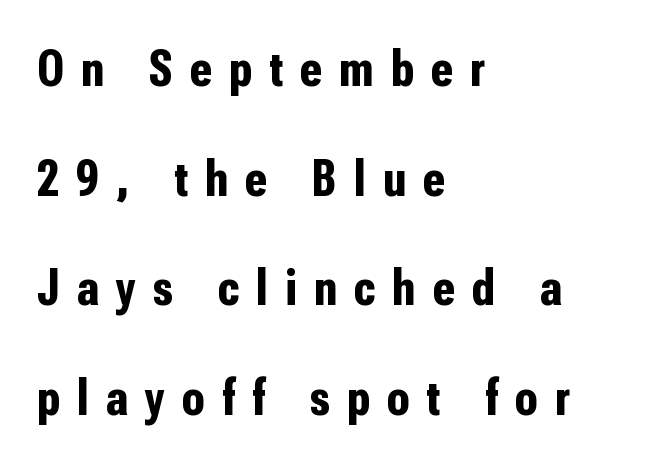
{"serif": "no", "italic": "no", "bold": "yes", "weight": "bold", "width": "condensed", "stroke_contrast": "low", "x_height": "medium", "monospaced": "no", "underline": "no", "align": "left", "line_spacing": "loose", "line_spacing_ratio": 2.11, "letter_spacing": "wide", "letter_spacing_em": 0.33, "glyph_px": 52}
